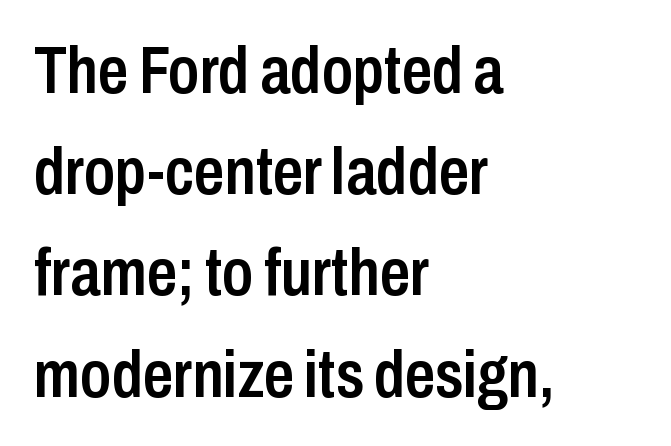
You could not count columns in this text — the font is proportionally spaced. Every character sits straight up, as roman type does. These lines sit exactly where default settings would place them. Letter spacing: default. The compositor pushed each line to the left boundary. The characters look somewhat weighty, a semibold short of true bold.
